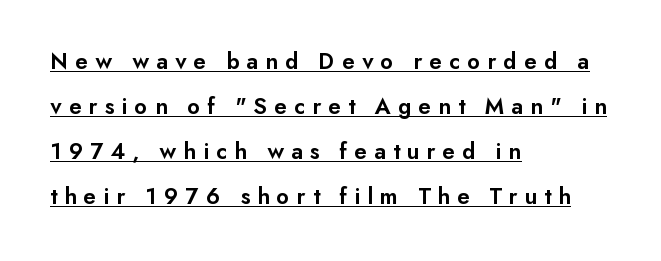
Q: Is the text bold? A: Semi-bold.
Q: Is the text italic (slanted)? A: No, it is upright.
Q: Is the text underlined? A: Yes.
Q: How is the paragraph aligned? A: Left-aligned.
Q: Is the spacing between letters normal or unusually wide? A: Unusually wide.
